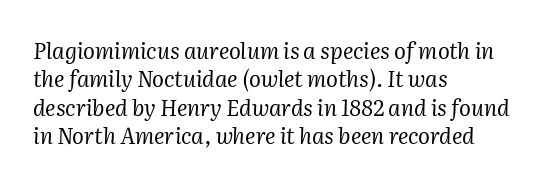
The line texture is even and compact thanks to regular tracking. The string is rendered with underlining switched off. Honestly, the row spacing looks completely unremarkable. In CSS terms this would be text-align: left. You can tell it's italic because the verticals aren't actually vertical.
